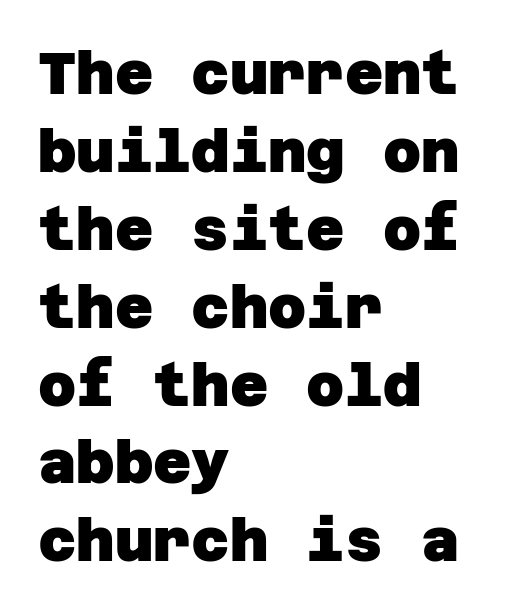
The image shows 59 px heavy sans-serif type; set left-aligned, normal line spacing (1.32x), normal letter spacing, not underlined; low stroke contrast and a large x-height.
